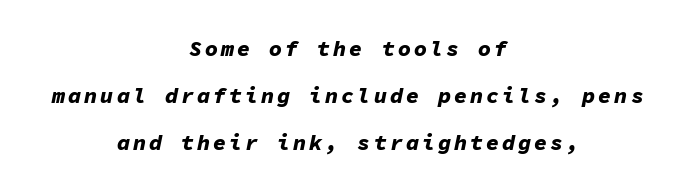
{"italic": "yes", "lean": "right", "slant_degrees": 11, "bold": "yes", "underline": "no", "align": "center", "line_spacing": "loose", "line_spacing_ratio": 2.13, "glyph_px": 22}
